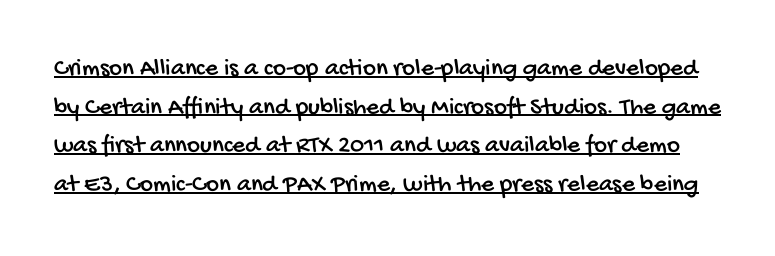
{"underline": "yes", "line_spacing": "normal", "line_spacing_ratio": 1.55, "letter_spacing": "normal", "letter_spacing_em": 0.0, "glyph_px": 25}
